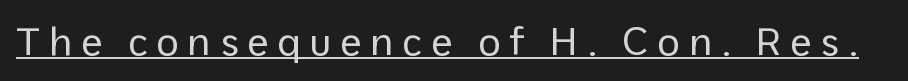
Q: Is the text bold? A: No.
Q: Is the text italic (slanted)? A: No, it is upright.
Q: Is the typeface a serif or a sans-serif typeface? A: Sans-serif.
Q: Is the text underlined? A: Yes.
Q: Is the spacing between letters normal or unusually wide? A: Unusually wide.
Q: Width (condensed, normal, or wide)? A: Normal.
Q: Stroke contrast? A: Low.
Q: x-height? A: Medium.
Q: Monospaced? A: No.
